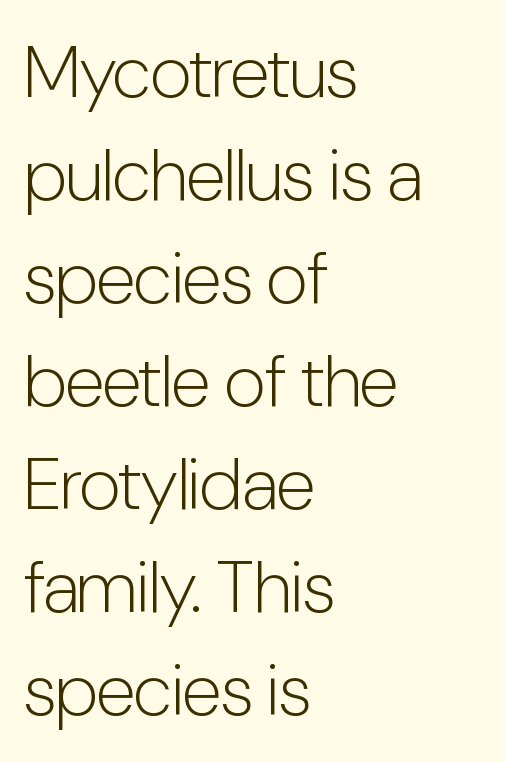
Students, observe: this is what conventionally led text looks like. These lines keep a tight, regular rhythm from letter to letter. Every character sits straight up, as roman type does. Layout note: lines flush left. Character widths vary here, with narrow letters taking less room than wide ones. Letters rest on an invisible, unmarked baseline.
